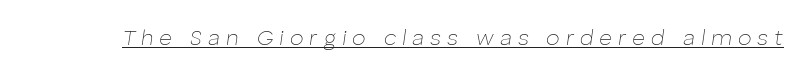
The image shows 22 px text type, italic (leaning right); set unusually wide letter spacing (+0.27 em), underlined.
